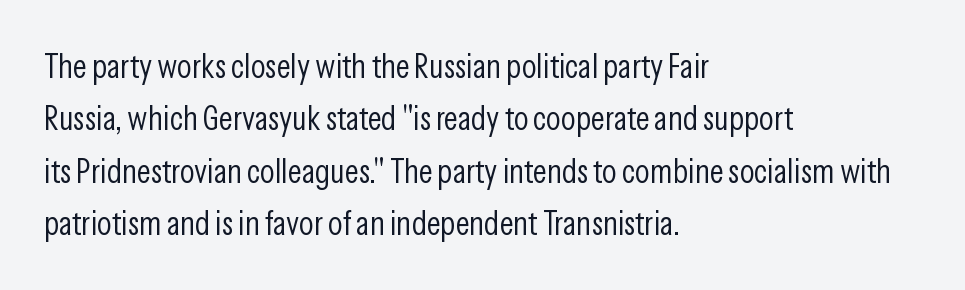
Q: Is the text bold? A: No.
Q: Is the text italic (slanted)? A: No, it is upright.
Q: Is the typeface a serif or a sans-serif typeface? A: Sans-serif.
Q: Is the text underlined? A: No.
Q: How is the paragraph aligned? A: Left-aligned.
Q: Is the spacing between letters normal or unusually wide? A: Normal.
Q: Is the spacing between lines tight, normal or loose? A: Normal.
Q: Width (condensed, normal, or wide)? A: Condensed.
Q: Stroke contrast? A: Low.
Q: x-height? A: Medium.
Q: Monospaced? A: No.
